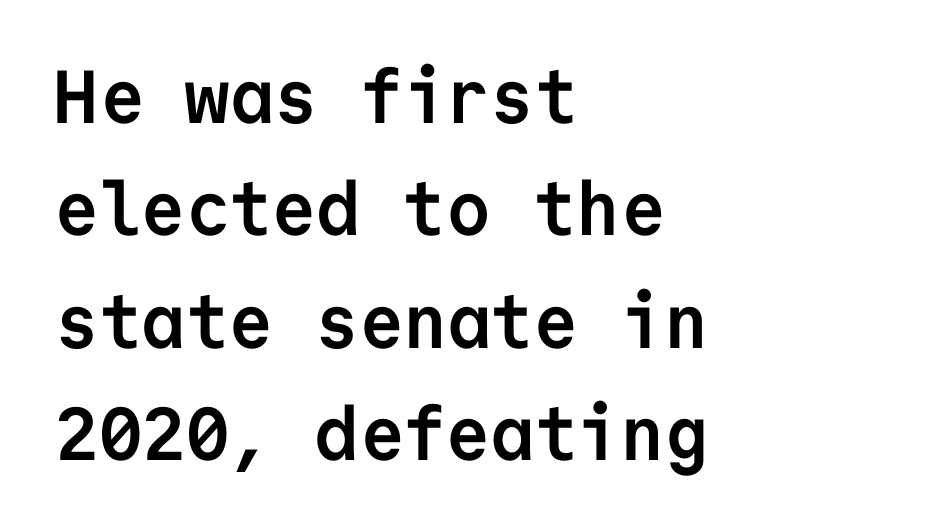
What kind of face is this? One without serifs — a sans. Notice how the passage keeps a crisp vertical edge on the left only. Regular leading. Notice how the stems are strictly vertical — no italics here.
